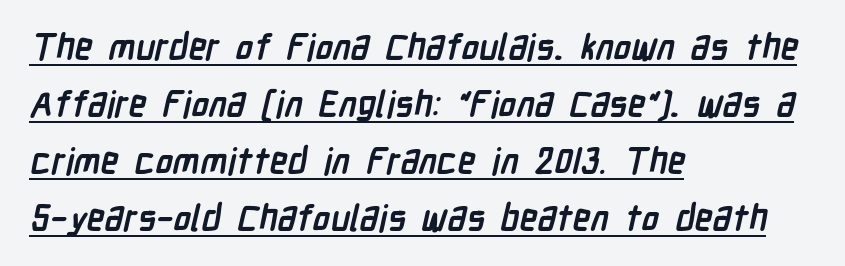
{"serif": "no", "bold": "yes", "weight": "semibold", "width": "condensed", "stroke_contrast": "low", "x_height": "medium", "monospaced": "no", "underline": "yes", "align": "left", "line_spacing": "normal", "line_spacing_ratio": 1.58, "letter_spacing": "normal", "letter_spacing_em": 0.0, "glyph_px": 36}
